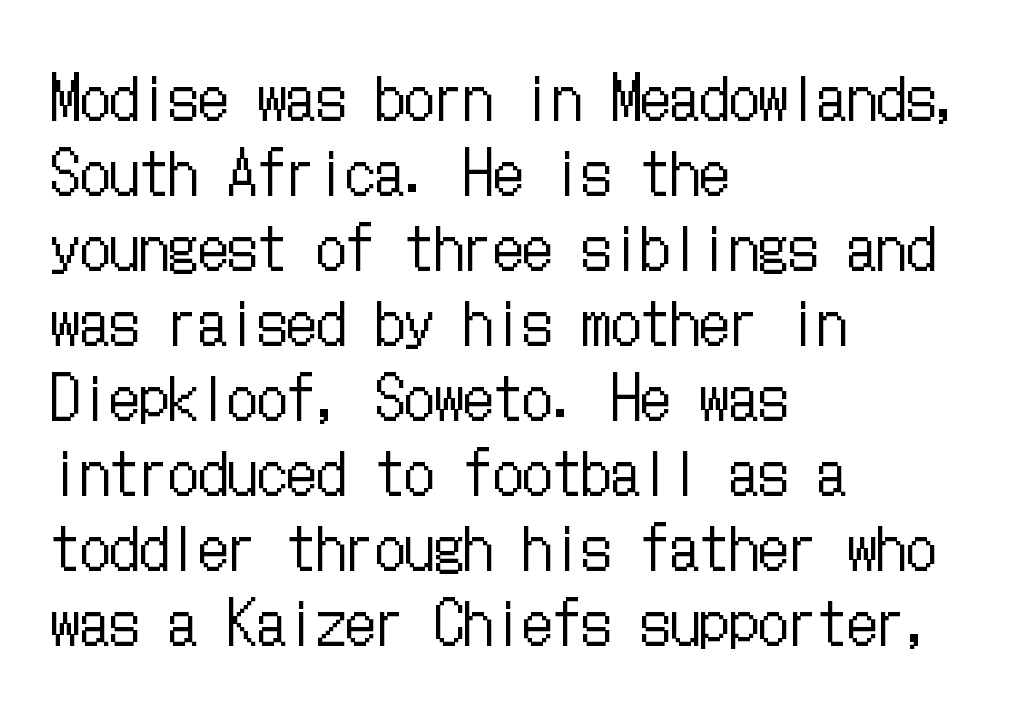
The image shows 59 px regular-weight, condensed type, upright; set left-aligned, normal line spacing (1.27x), normal letter spacing, not underlined; low stroke contrast and a medium x-height.
